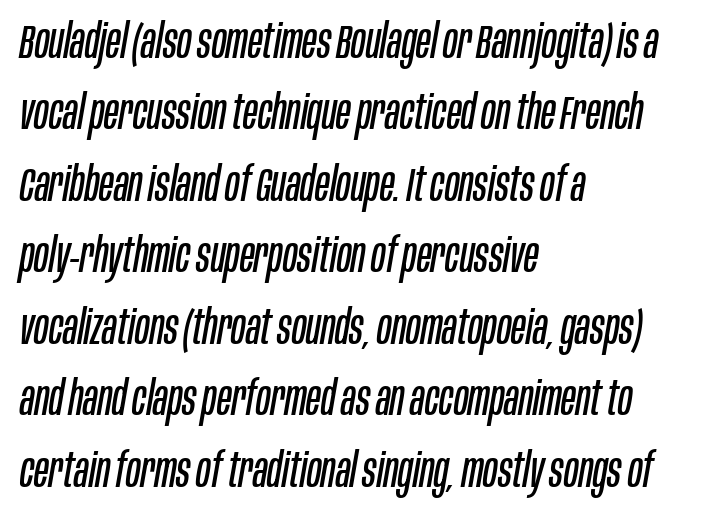
{"italic": "yes", "lean": "right", "slant_degrees": 10, "bold": "no", "weight": "regular", "width": "condensed", "stroke_contrast": "low", "x_height": "large", "monospaced": "no", "underline": "no", "align": "left", "line_spacing": "normal", "line_spacing_ratio": 1.52, "letter_spacing": "normal", "letter_spacing_em": 0.0, "glyph_px": 47}
